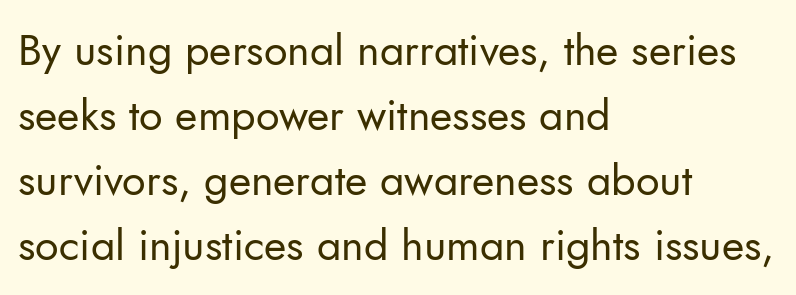
{"serif": "no", "italic": "no", "bold": "no", "weight": "regular", "width": "normal", "stroke_contrast": "low", "x_height": "small", "monospaced": "no", "underline": "no", "align": "left", "line_spacing": "normal", "line_spacing_ratio": 1.51, "letter_spacing": "normal", "letter_spacing_em": 0.0, "glyph_px": 43}
